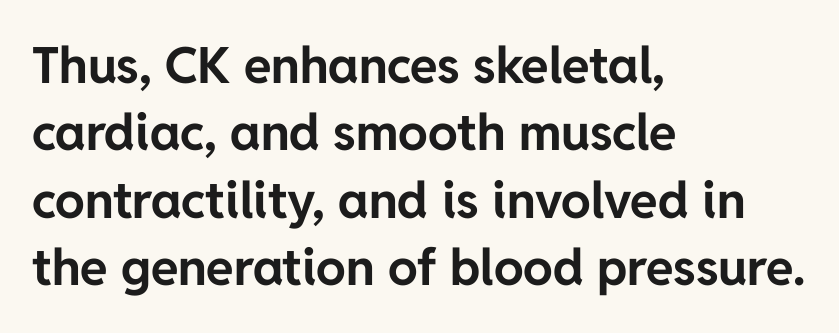
The image shows 50 px bold sans-serif type, upright; set left-aligned, normal line spacing (1.35x), normal letter spacing, not underlined; low stroke contrast and a medium x-height.
